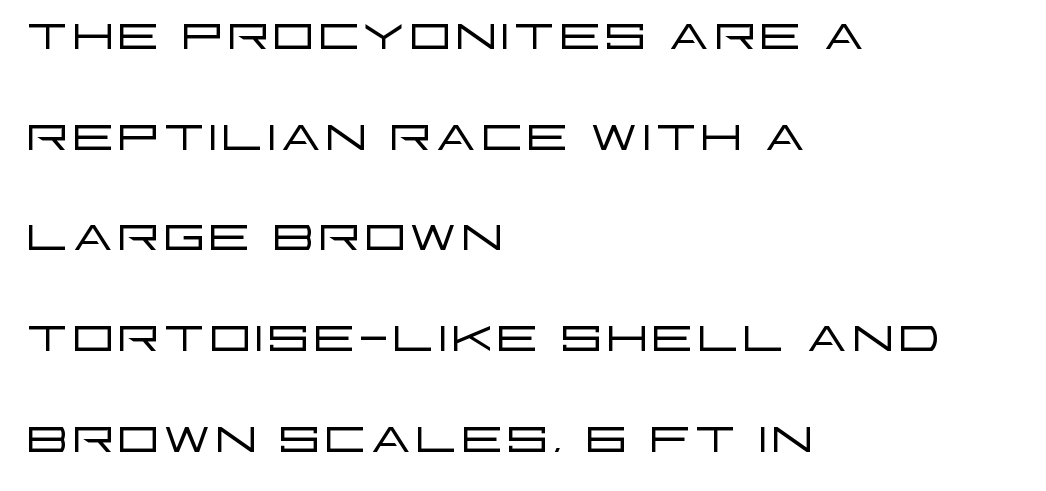
{"serif": "no", "italic": "no", "bold": "no", "weight": "light", "width": "wide", "stroke_contrast": "low", "x_height": "large", "monospaced": "no", "underline": "no", "align": "left", "line_spacing": "normal", "line_spacing_ratio": 1.48, "letter_spacing": "normal", "letter_spacing_em": 0.0, "glyph_px": 68}
